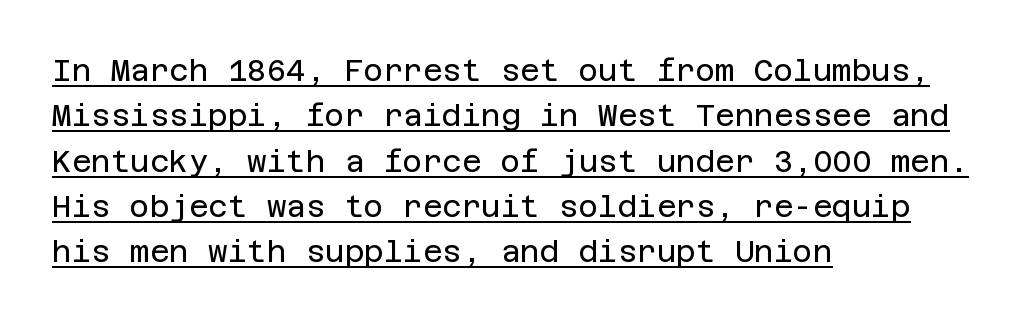
The image shows 30 px regular-weight sans-serif type, upright; set left-aligned, normal line spacing (1.51x), normal letter spacing, underlined; low stroke contrast and a large x-height.
